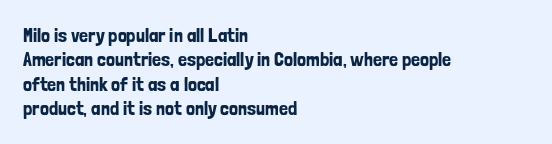
Look at the tracking — it's just the regular setting, nothing added. Horizontal alignment here is leftward, the default for most running prose. Clear beneath every line of the passage. Unlike italic type, these characters show no tilt at all.
